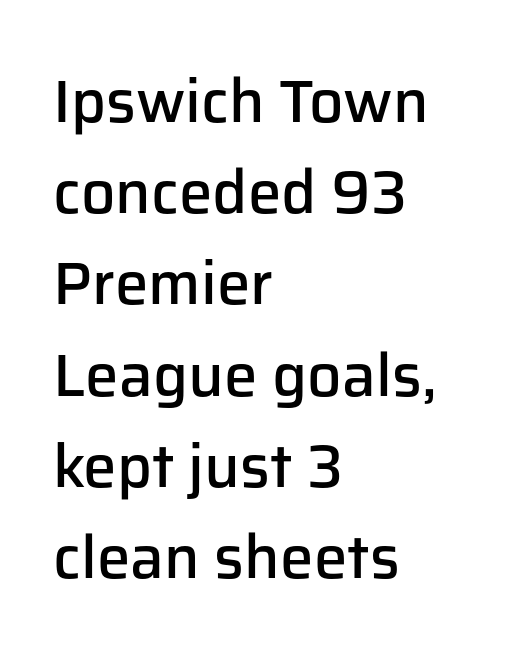
{"serif": "no", "italic": "no", "bold": "semi", "weight": "semibold", "width": "normal", "stroke_contrast": "low", "x_height": "medium", "monospaced": "no", "underline": "no", "align": "left", "line_spacing": "normal", "line_spacing_ratio": 1.52, "letter_spacing": "normal", "letter_spacing_em": 0.0, "glyph_px": 60}
